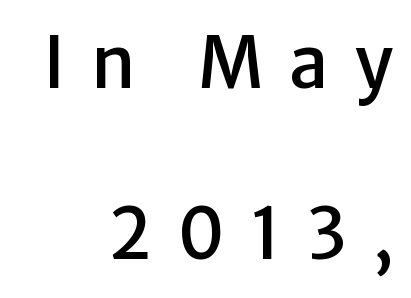
{"serif": "no", "italic": "no", "width": "normal", "stroke_contrast": "low", "x_height": "medium", "monospaced": "no", "underline": "no", "align": "right", "line_spacing": "loose", "line_spacing_ratio": 2.41, "letter_spacing": "wide", "letter_spacing_em": 0.35, "glyph_px": 71}
